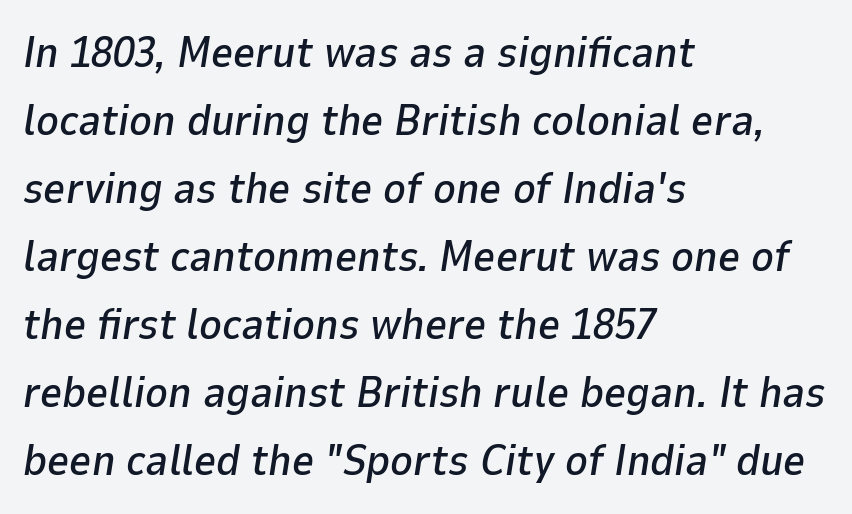
The passage is arranged the way most books set body copy — flush left. Varying glyph widths throughout — classic text-font behaviour. In terms of posture, this sample is oblique. Words appear dense and cohesive because spacing is normal.
